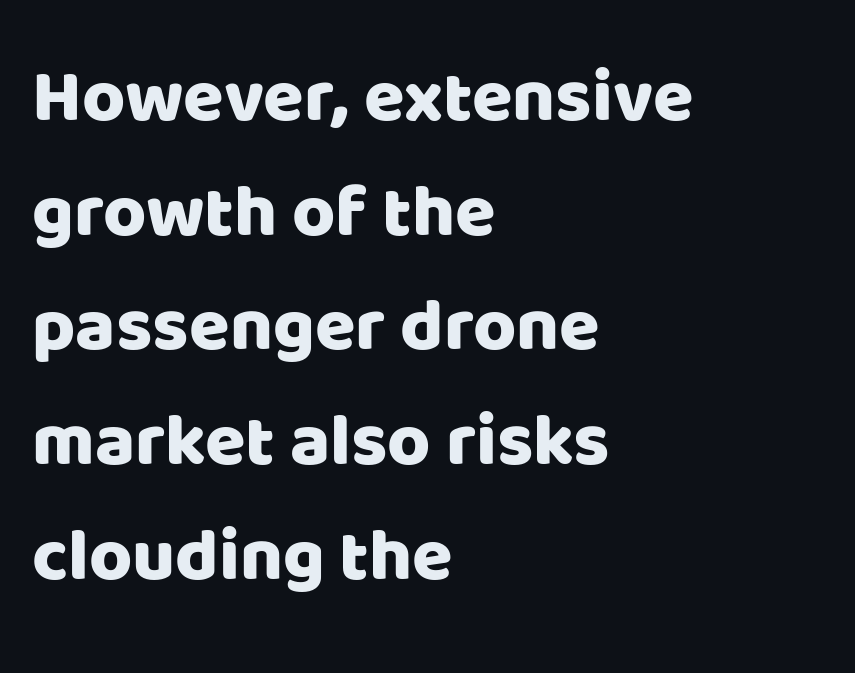
Only glyphs here, with clear space below each row. Vertical spacing — default. Compared with a centered layout, this one pins lines to the left instead. Here the glyphs are tracked normally, forming tight word shapes. Notice how the stems are strictly vertical — no italics here. Looks like regular typesetting: each glyph gets only the width it needs.
